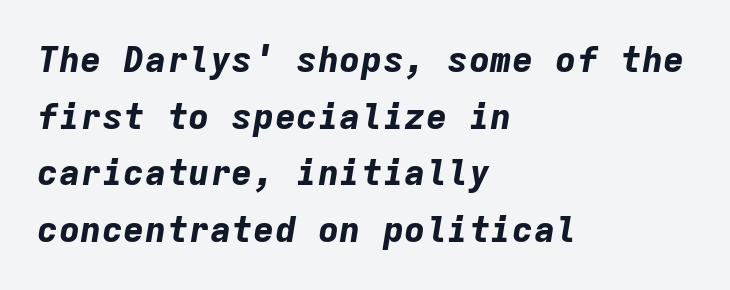
The image shows 36 px bold type, italic (leaning right), monospaced; set left-aligned, normal line spacing (1.57x), normal letter spacing, not underlined; low stroke contrast and a medium x-height.
